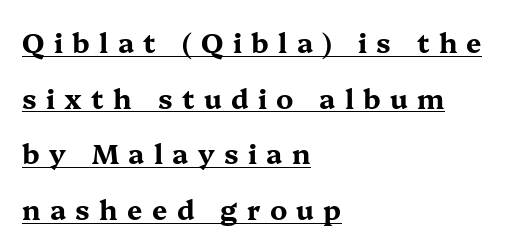
The image shows 27 px bold type, upright; set left-aligned, loose line spacing (2.06x), unusually wide letter spacing (+0.35 em), underlined.
